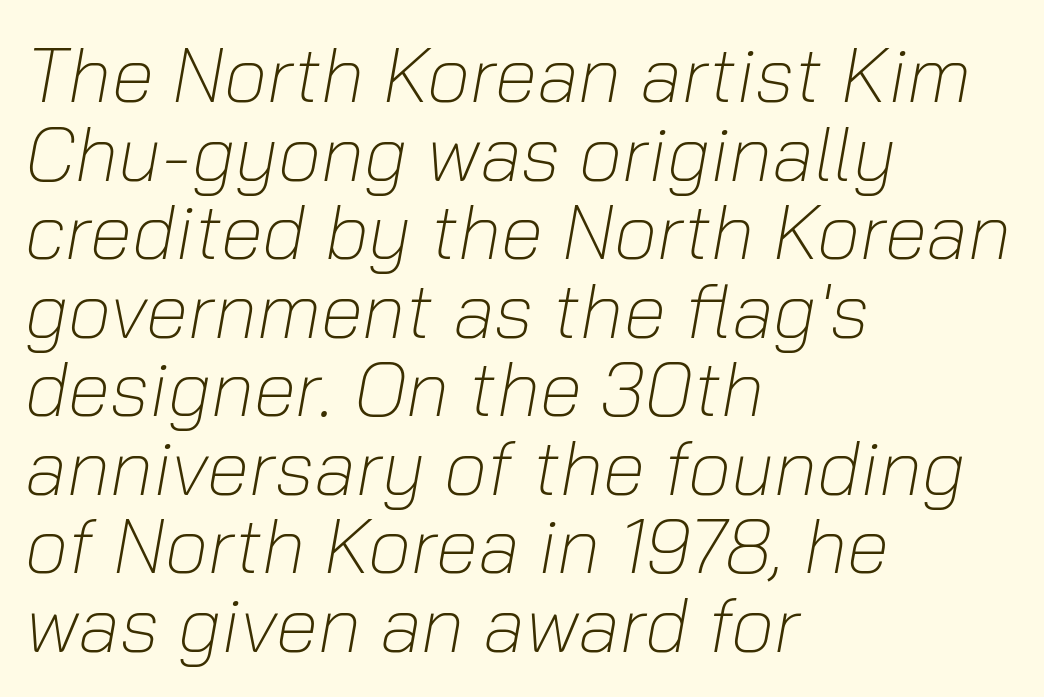
This rendering features lettering with no underline. Weight: regular or lighter. If you measured baseline to baseline, you'd find a short distance. Tall strokes in this sample are angled rather than plumb.
